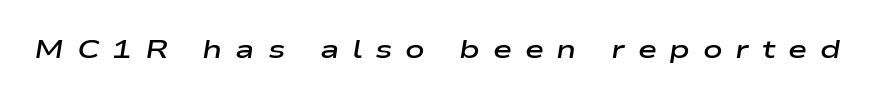
The image shows 26 px text type, italic (leaning right); set unusually wide letter spacing (+0.49 em), not underlined.
